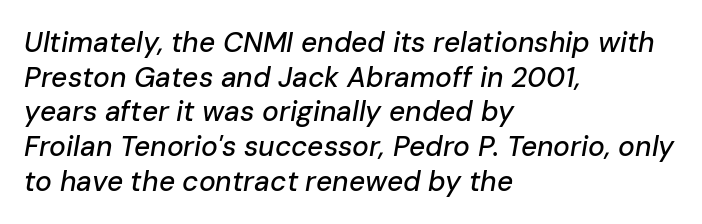
Q: Is the text italic (slanted)? A: Yes, it leans right by about 10 degrees.
Q: Is the text underlined? A: No.
Q: How is the paragraph aligned? A: Left-aligned.
Q: Is the spacing between letters normal or unusually wide? A: Normal.
Q: Width (condensed, normal, or wide)? A: Normal.
Q: Stroke contrast? A: Low.
Q: x-height? A: Medium.
Q: Monospaced? A: No.
